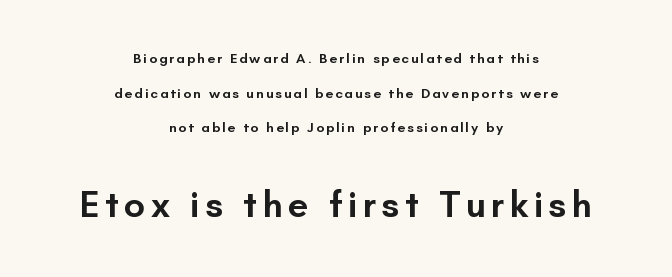
Q: Is the text bold? A: Semi-bold.
Q: Is the text italic (slanted)? A: No, it is upright.
Q: Is the typeface a serif or a sans-serif typeface? A: Sans-serif.
Q: Is the text underlined? A: No.
Q: How is the paragraph aligned? A: Centered.
Q: Is the spacing between lines tight, normal or loose? A: Loose.
Q: Which block of text is set in a larger size, the first (top) or the second (bottom)? A: The second (bottom) one.
Q: Width (condensed, normal, or wide)? A: Normal.
Q: Stroke contrast? A: Low.
Q: x-height? A: Small.
Q: Monospaced? A: No.
